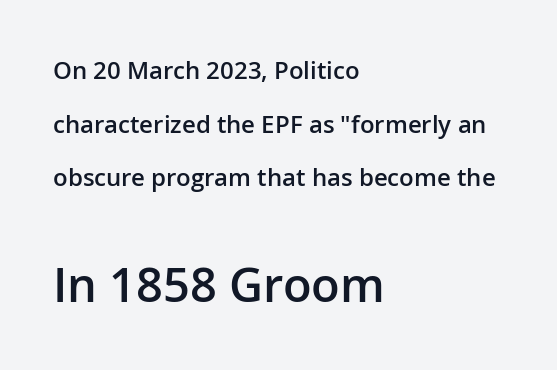
The image shows 47 px semibold sans-serif type, upright; set left-aligned, loose line spacing (2.23x), normal letter spacing, not underlined; the second (bottom) block is 1.96x larger; low stroke contrast and a medium x-height.
